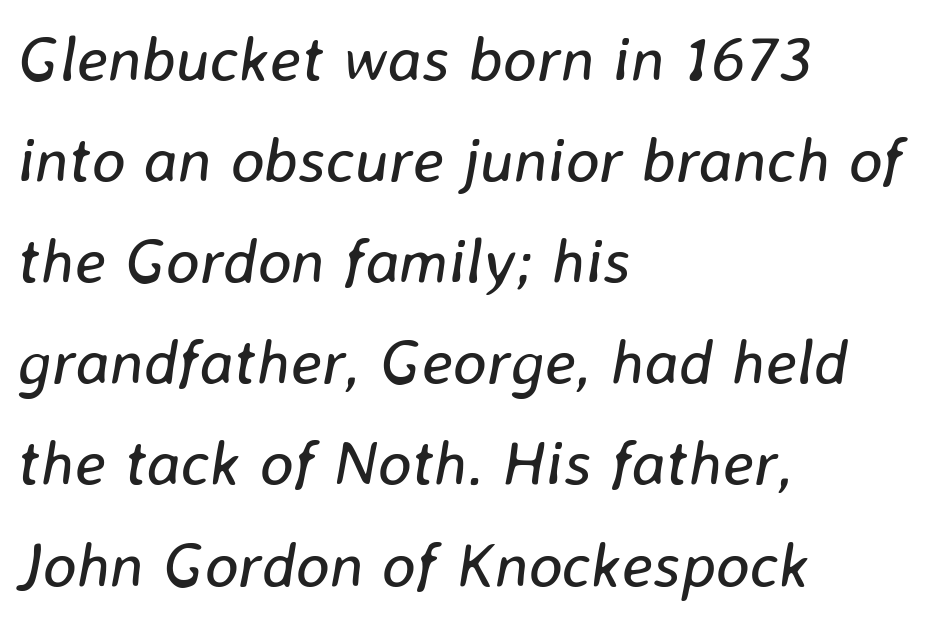
A classic flush-left, rag-right setting is used for this passage. Has an underline been added? It has not. Quick note: italic. The typesetting does not lean heavy: it is not bold. The block of text has a typical density, with ordinary space between rows.
